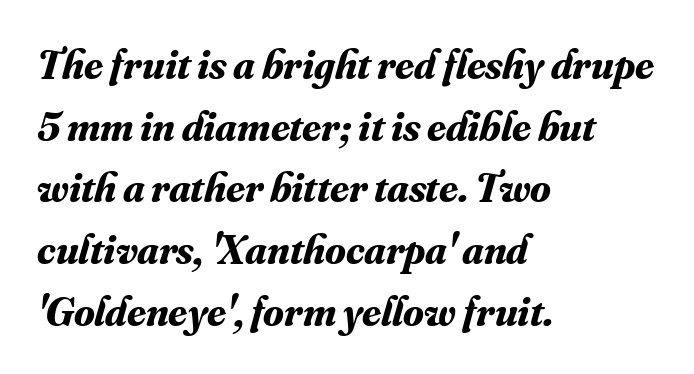
Q: Is the text bold? A: Yes.
Q: Is the text italic (slanted)? A: Yes, it leans right by about 16 degrees.
Q: Is the typeface a serif or a sans-serif typeface? A: Serif.
Q: Is the text underlined? A: No.
Q: How is the paragraph aligned? A: Left-aligned.
Q: Is the spacing between letters normal or unusually wide? A: Normal.
Q: Is the spacing between lines tight, normal or loose? A: Normal.
Q: Width (condensed, normal, or wide)? A: Normal.
Q: Stroke contrast? A: Medium.
Q: x-height? A: Small.
Q: Monospaced? A: No.
